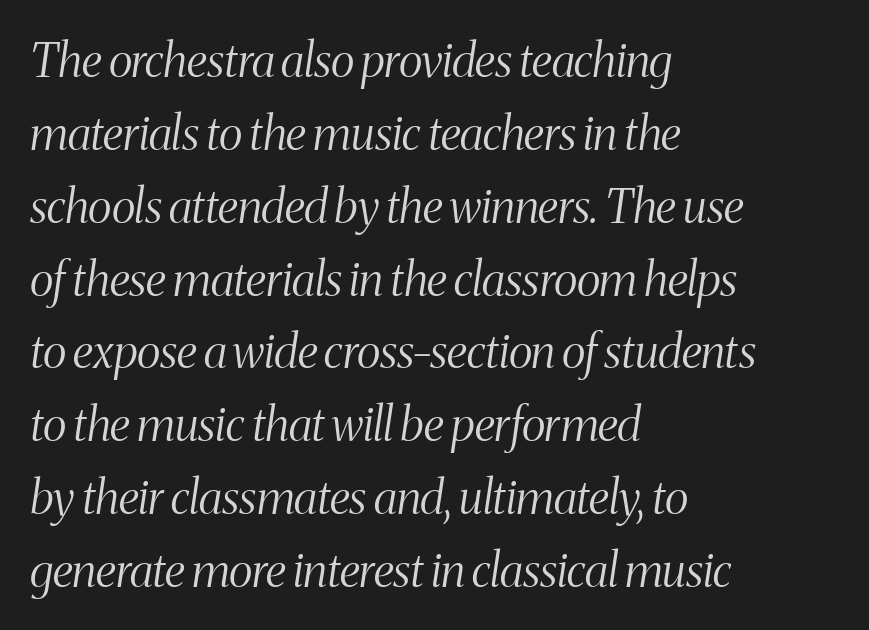
{"serif": "yes", "italic": "yes", "lean": "right", "slant_degrees": 8, "bold": "no", "weight": "light", "width": "condensed", "stroke_contrast": "medium", "x_height": "medium", "monospaced": "no", "underline": "no", "align": "left", "line_spacing": "normal", "line_spacing_ratio": 1.55, "letter_spacing": "normal", "letter_spacing_em": 0.0, "glyph_px": 47}
